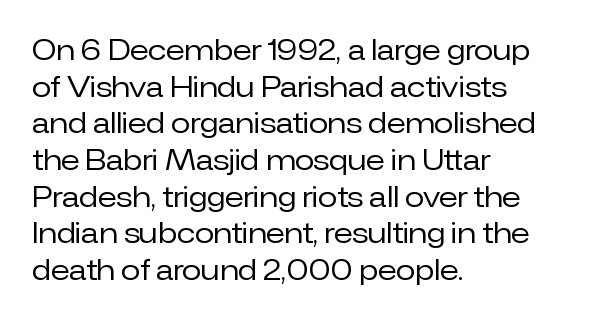
Characters follow at the spacing the type designer built in. Whoever set this chose a conventional vertical rhythm. No letter is thick-stroked: the sample isn't bold. The typeface chosen for these lines omits serifs. Where is the straight margin? On the left.
